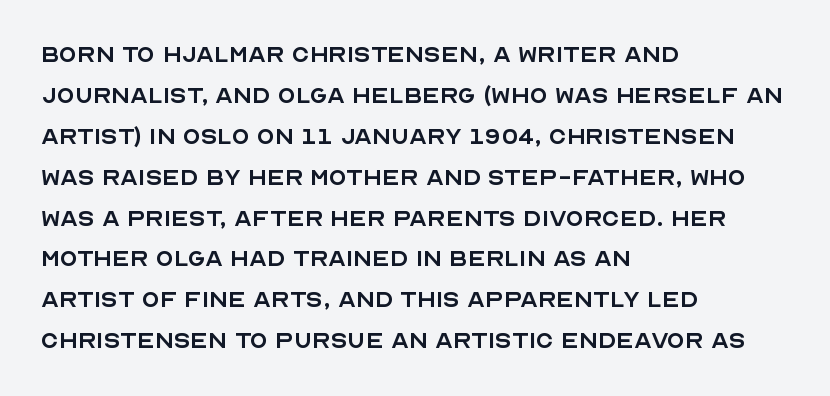
The image shows 29 px regular-weight sans-serif type, upright; set left-aligned, normal line spacing (1.41x), normal letter spacing, not underlined; a large x-height.
